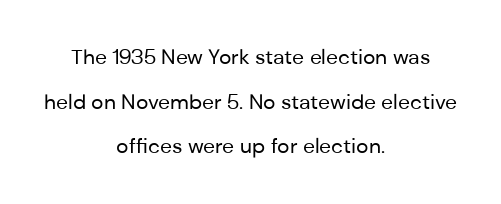
Honestly, the letter spacing is just normal — you wouldn't notice it. The typesetting does not lean heavy: it is not bold. A bare baseline throughout the passage. Is there any slant? The stems are plumb. Every row of glyphs is offset so its center matches the block's center. Widely set lines give the paragraph a tall, airy silhouette.
